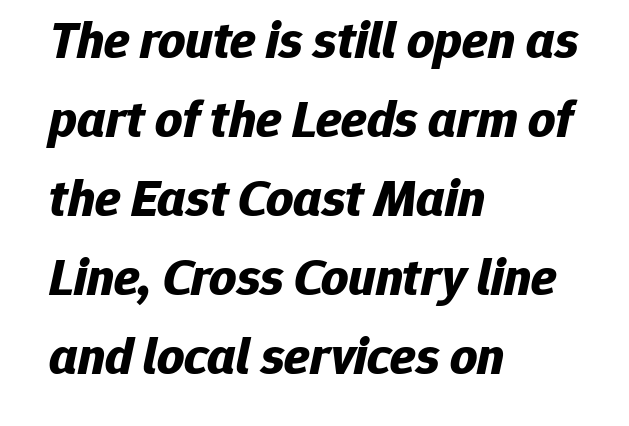
Q: Is the text bold? A: Yes.
Q: Is the text italic (slanted)? A: Yes, it leans right by about 12 degrees.
Q: Is the text underlined? A: No.
Q: How is the paragraph aligned? A: Left-aligned.
Q: Is the spacing between letters normal or unusually wide? A: Normal.
Q: Is the spacing between lines tight, normal or loose? A: Normal.
Q: Width (condensed, normal, or wide)? A: Normal.
Q: Stroke contrast? A: Low.
Q: x-height? A: Medium.
Q: Monospaced? A: No.
